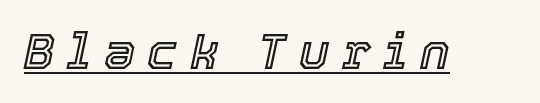
Q: Is the text italic (slanted)? A: Yes, it leans right by about 12 degrees.
Q: Is the text underlined? A: Yes.
Q: Is the spacing between letters normal or unusually wide? A: Unusually wide.
Q: Width (condensed, normal, or wide)? A: Normal.
Q: x-height? A: Medium.
Q: Monospaced? A: No.
